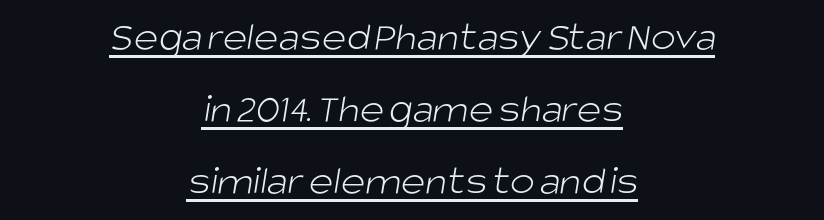
The image shows 42 px light sans-serif type; set centered, line spacing 1.72x, normal letter spacing, underlined; low stroke contrast and a large x-height.
